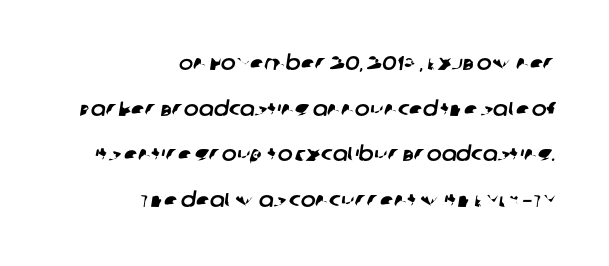
Beneath every word, the page is bare. There is no visible air inserted between adjacent glyphs. This rendering uses right alignment, leaving the left contour irregular. This sample trades compactness for vertical openness between lines.
